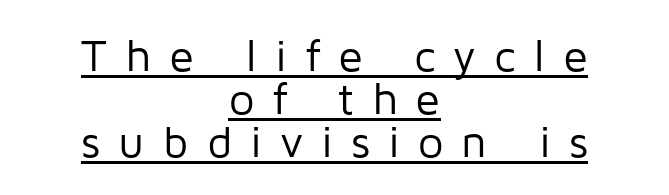
Q: Is the text bold? A: No.
Q: Is the text italic (slanted)? A: No, it is upright.
Q: Is the typeface a serif or a sans-serif typeface? A: Sans-serif.
Q: Is the text underlined? A: Yes.
Q: How is the paragraph aligned? A: Centered.
Q: Is the spacing between letters normal or unusually wide? A: Unusually wide.
Q: Is the spacing between lines tight, normal or loose? A: Tight.
Q: Width (condensed, normal, or wide)? A: Normal.
Q: Stroke contrast? A: Low.
Q: x-height? A: Medium.
Q: Monospaced? A: No.
